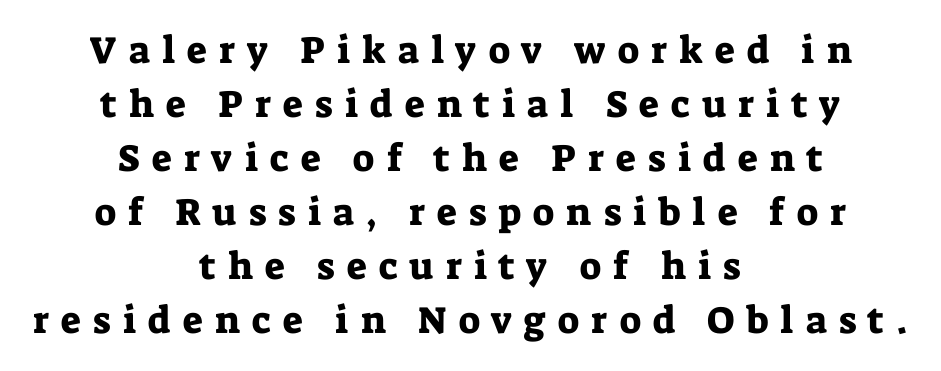
{"serif": "yes", "italic": "no", "width": "normal", "stroke_contrast": "low", "x_height": "medium", "monospaced": "no", "underline": "no", "align": "center", "line_spacing": "normal", "line_spacing_ratio": 1.42, "letter_spacing": "wide", "letter_spacing_em": 0.32, "glyph_px": 38}
